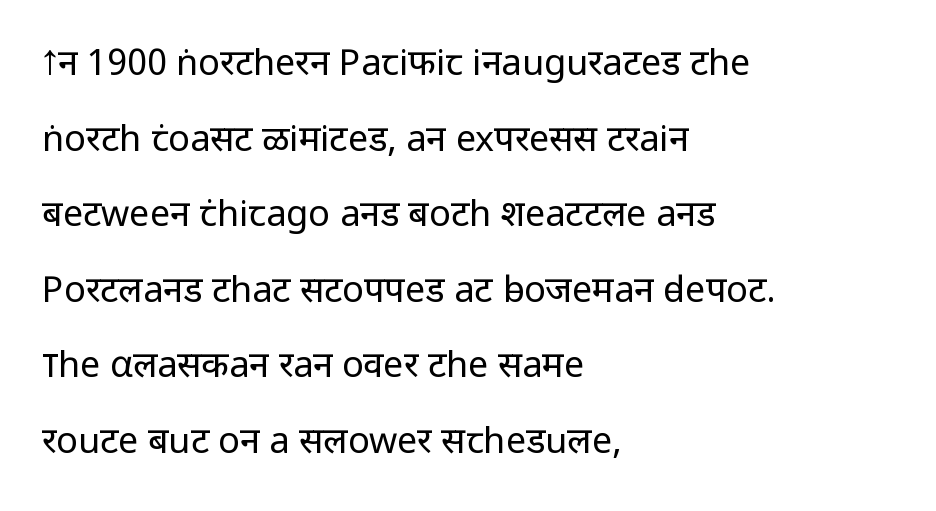
{"serif": "no", "italic": "no", "bold": "no", "weight": "regular", "width": "normal", "stroke_contrast": "low", "x_height": "medium", "monospaced": "no", "underline": "no", "align": "left", "line_spacing": "loose", "line_spacing_ratio": 2.1, "letter_spacing": "normal", "letter_spacing_em": 0.0, "glyph_px": 36}
